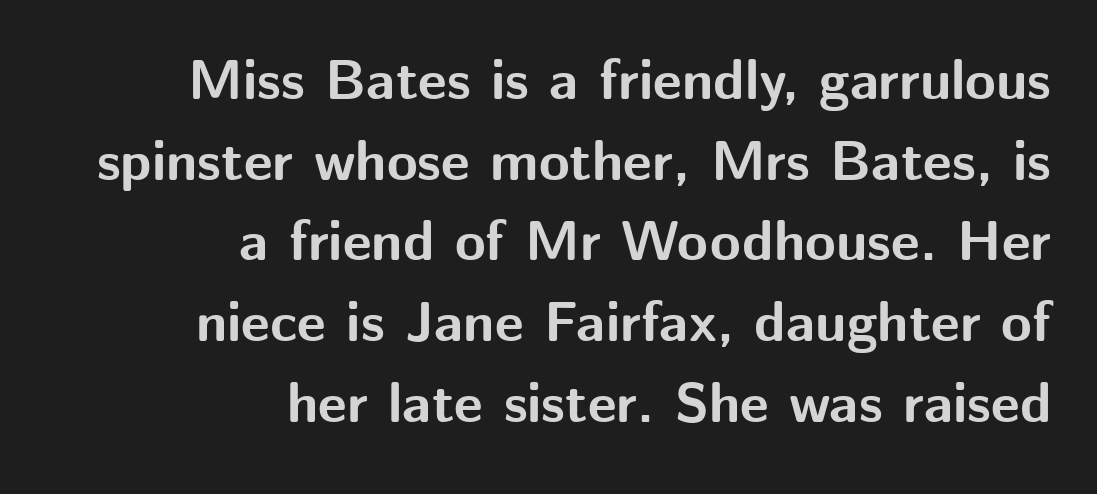
The image shows 56 px bold sans-serif type, upright; set right-aligned, normal line spacing (1.44x), normal letter spacing, not underlined; medium stroke contrast and a medium x-height.
